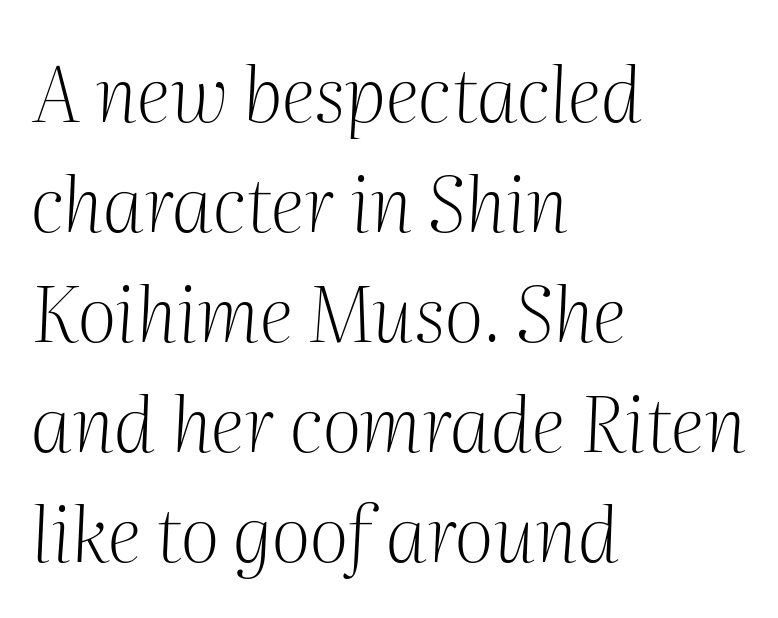
{"serif": "yes", "italic": "yes", "lean": "right", "slant_degrees": 2, "bold": "no", "weight": "light", "width": "normal", "stroke_contrast": "medium", "x_height": "medium", "monospaced": "no", "underline": "no", "align": "left", "line_spacing": "normal", "line_spacing_ratio": 1.43, "letter_spacing": "normal", "letter_spacing_em": 0.0, "glyph_px": 77}
